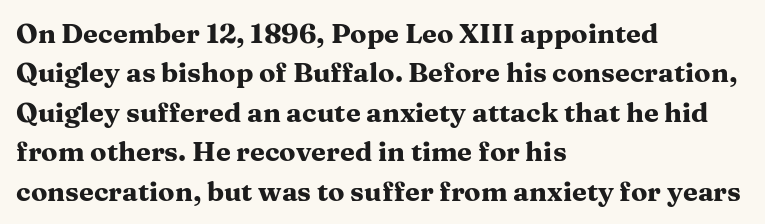
{"italic": "no", "bold": "yes", "underline": "no", "align": "left", "line_spacing": "normal", "line_spacing_ratio": 1.46, "letter_spacing": "normal", "letter_spacing_em": 0.0, "glyph_px": 27}
